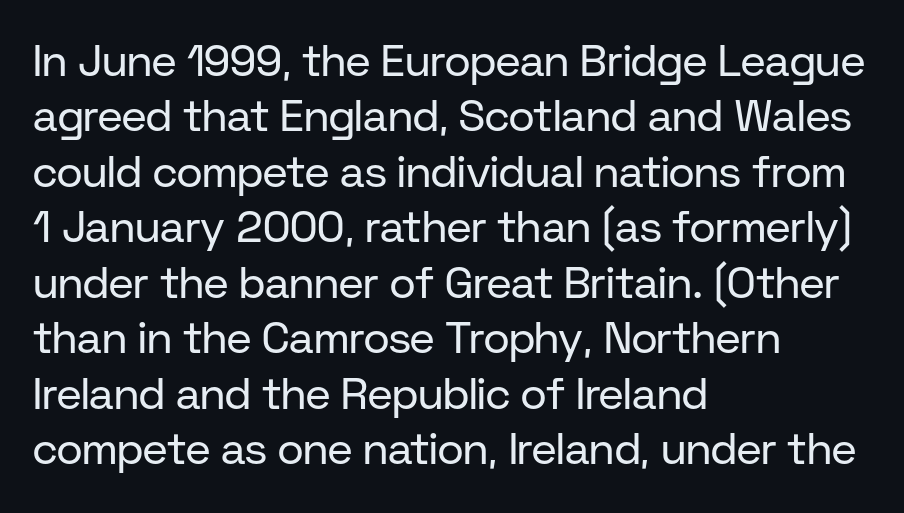
The image shows 44 px regular-weight sans-serif type, upright; set left-aligned, normal line spacing (1.26x), normal letter spacing, not underlined; low stroke contrast and a medium x-height.
